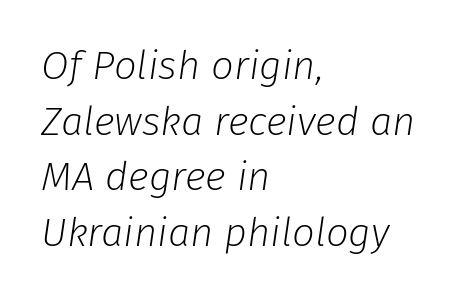
The image shows 40 px light type, italic (leaning right); set left-aligned, normal line spacing (1.39x), normal letter spacing, not underlined; low stroke contrast and a medium x-height.
